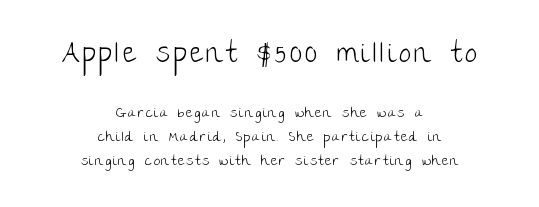
Q: Is the text bold? A: No.
Q: Is the text italic (slanted)? A: No, it is upright.
Q: Is the typeface a serif or a sans-serif typeface? A: Sans-serif.
Q: Is the text underlined? A: No.
Q: How is the paragraph aligned? A: Centered.
Q: Which block of text is set in a larger size, the first (top) or the second (bottom)? A: The first (top) one.
Q: Width (condensed, normal, or wide)? A: Normal.
Q: Stroke contrast? A: Low.
Q: x-height? A: Large.
Q: Monospaced? A: No.
